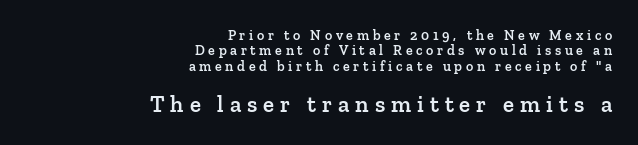
Caption: multi-line text, flush right, ragged left. Strokes here are thickened, but only to semibold level. Rows of type sit shoulder to shoulder in the vertical direction. Inter-character spacing is expanded well beyond the font's built-in metrics. Bare-footed words on every line.
